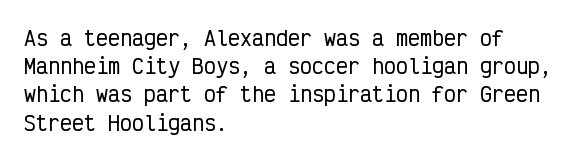
Quick note: interline space is typical. Layout note: lines flush left. The tracking reads as untouched default to a designer's eye. The passage shown is not underscored anywhere. The type sits square on the baseline with zero lean.
